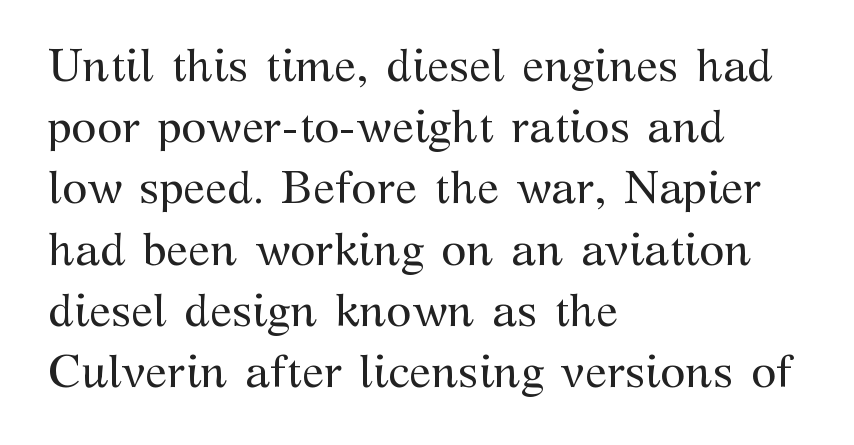
The image shows 46 px regular-weight serif type, upright; set left-aligned, normal line spacing (1.33x), normal letter spacing, not underlined; medium stroke contrast and a medium x-height.
